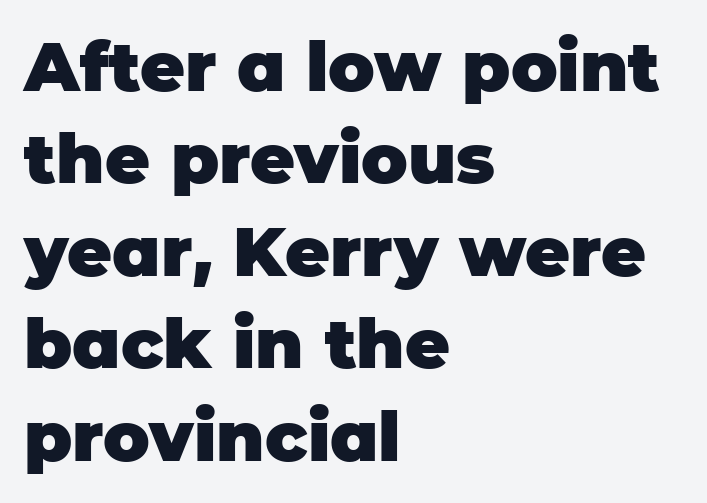
The image shows 69 px heavy sans-serif type, upright; set left-aligned, normal line spacing (1.34x), normal letter spacing, not underlined; low stroke contrast and a large x-height.
